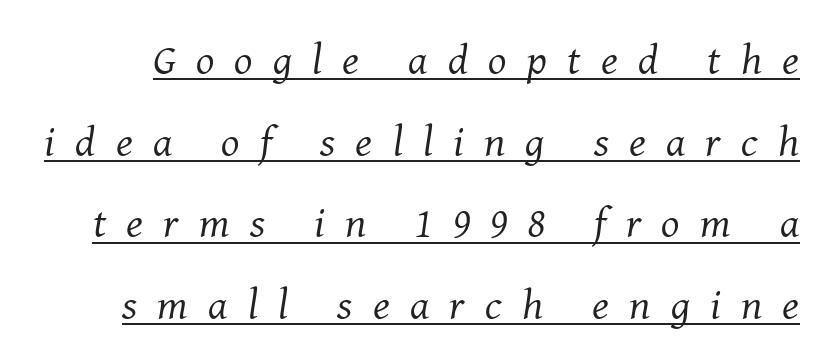
The image shows 43 px regular-weight serif type, italic (leaning right); set loose line spacing (1.9x), unusually wide letter spacing (+0.47 em), underlined; medium stroke contrast and a medium x-height.
